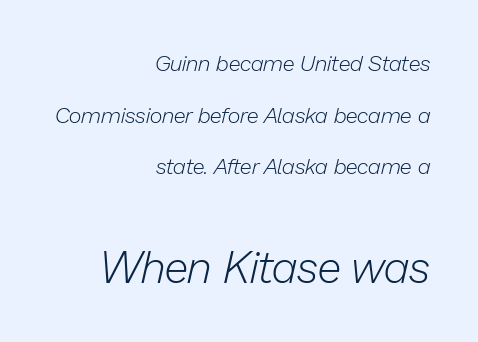
Q: Is the text bold? A: No.
Q: Is the text italic (slanted)? A: Yes, it leans right by about 13 degrees.
Q: Is the text underlined? A: No.
Q: How is the paragraph aligned? A: Right-aligned.
Q: Is the spacing between letters normal or unusually wide? A: Normal.
Q: Is the spacing between lines tight, normal or loose? A: Loose.
Q: Which block of text is set in a larger size, the first (top) or the second (bottom)? A: The second (bottom) one.
Q: Width (condensed, normal, or wide)? A: Normal.
Q: Stroke contrast? A: Low.
Q: x-height? A: Medium.
Q: Monospaced? A: No.
